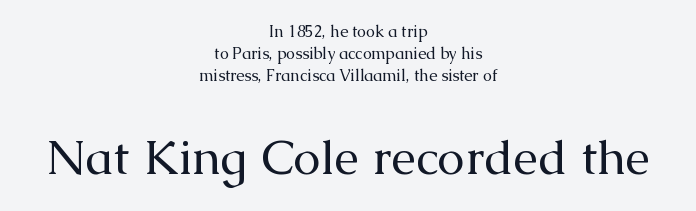
The image shows 49 px regular-weight serif type, upright; set centered, normal line spacing (1.36x), normal letter spacing, not underlined; the second (bottom) block is 3.06x larger; medium stroke contrast and a medium x-height.
